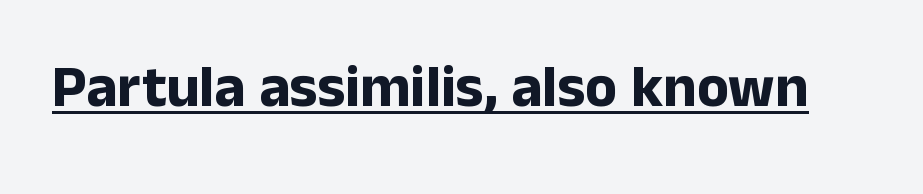
A typographer would call this underscored text. The face used here is rendered with its standard letterfit. The font's upright variant was chosen for this text. Students, this is bold: see how much ink each stroke carries. Is this a sans? Yes — the strokes have no serifs.
